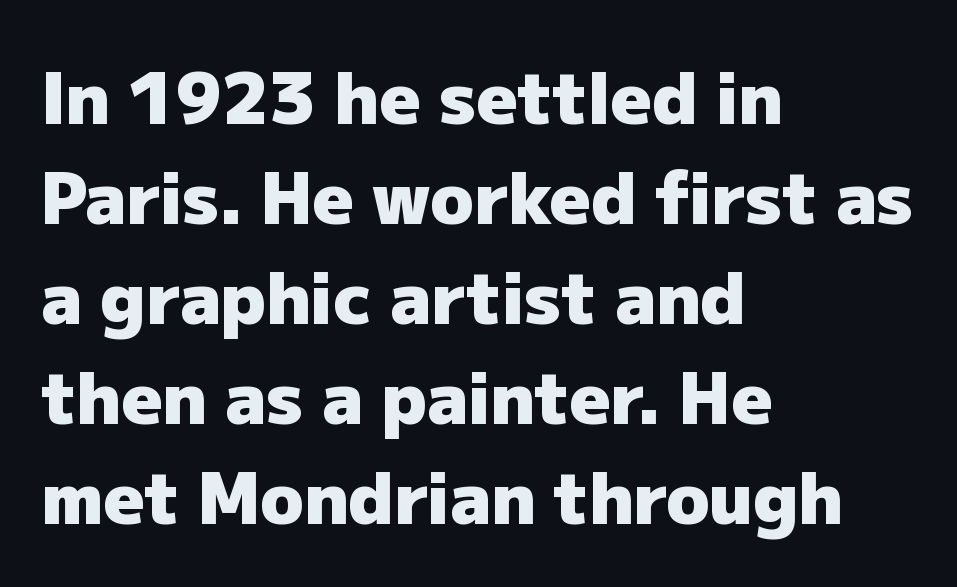
Each new line begins a customary step beneath the previous one. The passage shown is typed in a proportional face where columns would drift. Set as a true bold cut, around the 700 mark. Do the letters lean? They stand straight. Here the glyphs are tracked normally, forming tight word shapes. Line beginnings align vertically; line endings do not.
